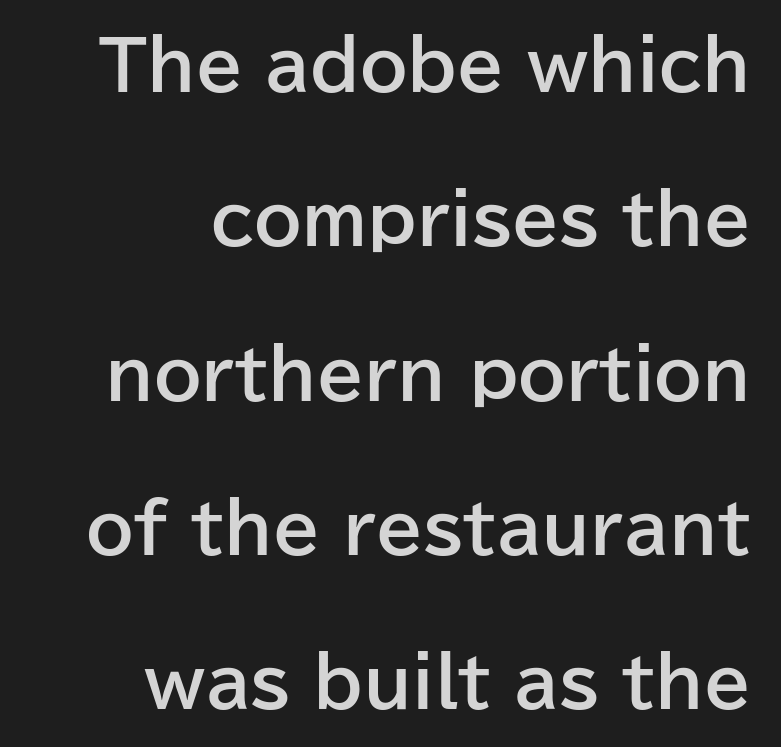
The image shows 68 px bold sans-serif type, upright; set right-aligned, loose line spacing (2.27x), normal letter spacing, not underlined; low stroke contrast and a medium x-height.
